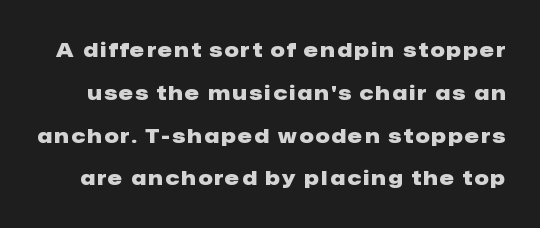
{"italic": "no", "bold": "yes", "underline": "no", "line_spacing": "loose", "line_spacing_ratio": 2.14, "glyph_px": 20}
